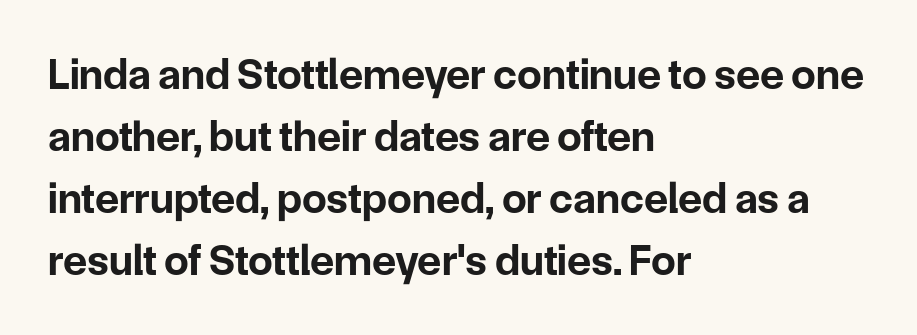
A full-strength bold gives these letters their thick strokes. The font's upright variant was chosen for this text. Type without underlining. Think of a printed novel: that variable character pitch is what you see here. The paragraph has a hard left edge and a soft right edge.
